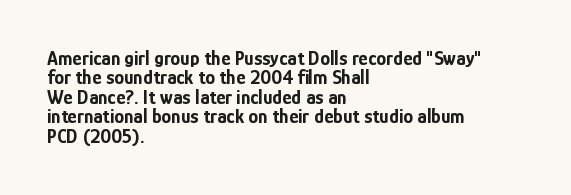
Each row of text sits above clean, open space. Typeset ragged right — the left edge is the straight one. The face used here has the dense, thick strokes of a bold. The letters stand straight up with perfectly vertical stems.
